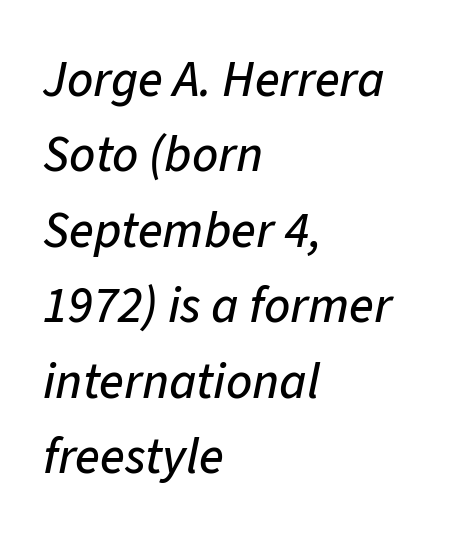
The image shows 51 px text type, italic (leaning right); set left-aligned, normal line spacing (1.48x), normal letter spacing, not underlined; low stroke contrast and a medium x-height.
